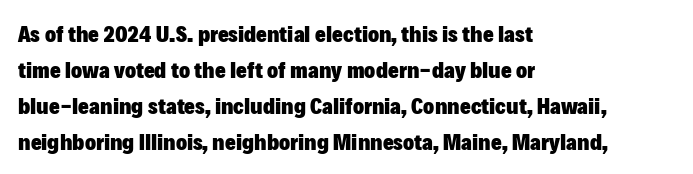
Q: Is the text bold? A: Yes.
Q: Is the text italic (slanted)? A: No, it is upright.
Q: Is the text underlined? A: No.
Q: How is the paragraph aligned? A: Left-aligned.
Q: Is the spacing between letters normal or unusually wide? A: Normal.
Q: Is the spacing between lines tight, normal or loose? A: Normal.
